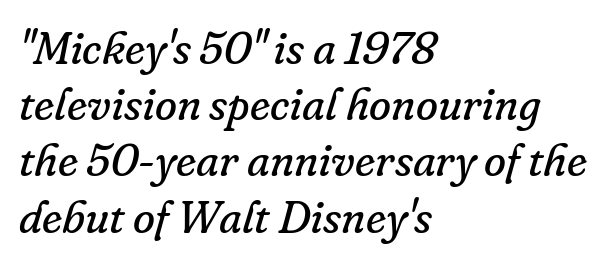
The image shows 45 px regular-weight serif type, italic (leaning right); set left-aligned, normal line spacing (1.25x), normal letter spacing, not underlined; low stroke contrast and a small x-height.
